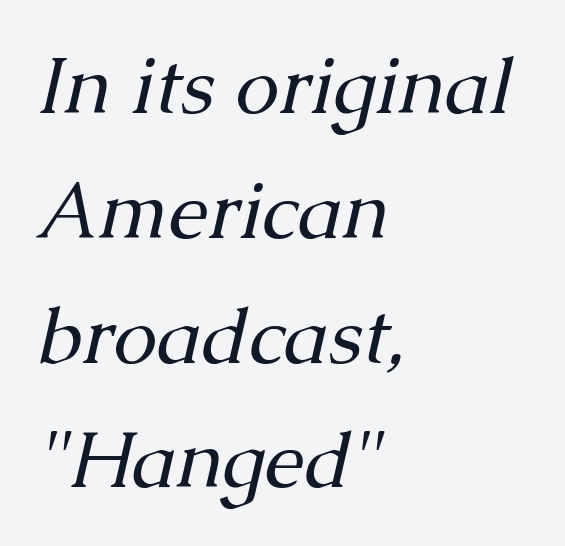
{"serif": "yes", "italic": "yes", "lean": "right", "slant_degrees": 13, "bold": "no", "weight": "regular", "width": "normal", "stroke_contrast": "medium", "x_height": "medium", "monospaced": "no", "underline": "no", "align": "left", "line_spacing": "normal", "line_spacing_ratio": 1.58, "letter_spacing": "normal", "letter_spacing_em": 0.0, "glyph_px": 79}
